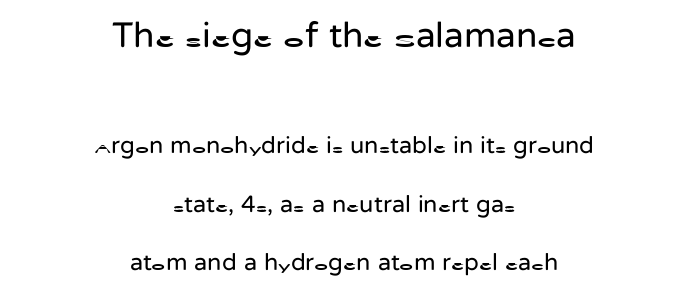
The image shows 36 px regular-weight sans-serif type, upright; set centered, loose line spacing (2.43x), normal letter spacing, not underlined; the first (top) block is 1.5x larger; low stroke contrast and a medium x-height.
